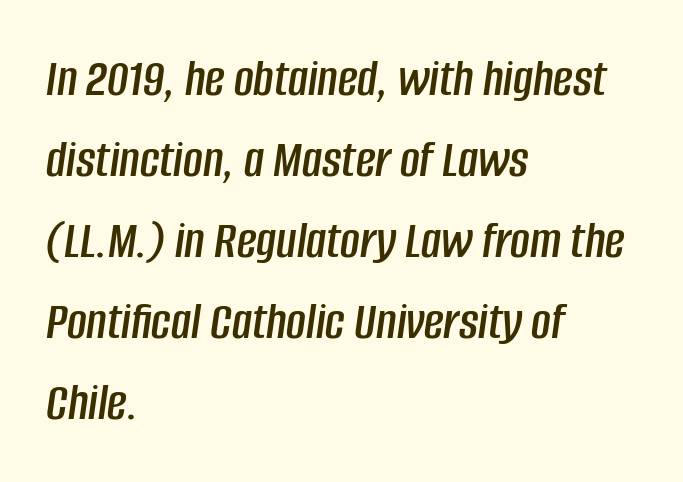
{"italic": "yes", "lean": "right", "slant_degrees": 8, "width": "condensed", "stroke_contrast": "low", "x_height": "large", "monospaced": "no", "underline": "no", "align": "left", "line_spacing": "normal", "line_spacing_ratio": 1.5, "letter_spacing": "normal", "letter_spacing_em": 0.0, "glyph_px": 54}
